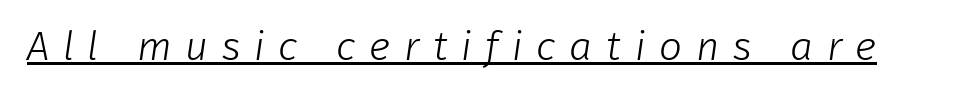
{"serif": "no", "bold": "no", "weight": "light", "width": "normal", "stroke_contrast": "low", "x_height": "medium", "monospaced": "no", "underline": "yes", "letter_spacing": "wide", "letter_spacing_em": 0.33, "glyph_px": 41}
